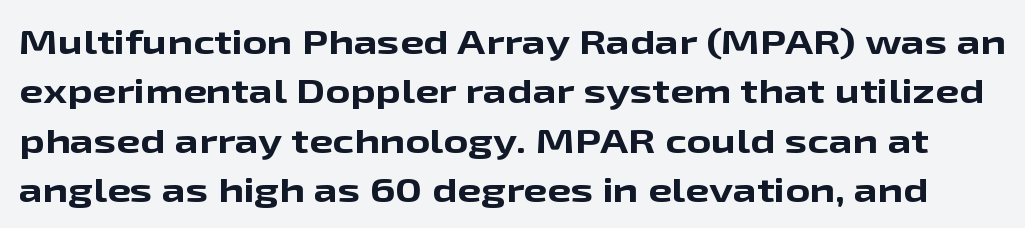
The image shows 34 px bold, wide sans-serif type, upright; set normal line spacing (1.45x), normal letter spacing, not underlined; low stroke contrast and a medium x-height.
